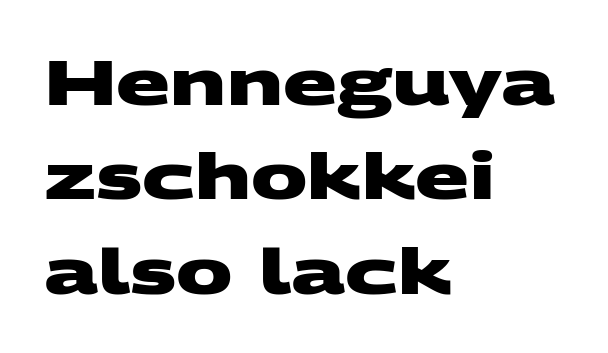
{"serif": "no", "bold": "yes", "weight": "heavy", "width": "wide", "stroke_contrast": "medium", "x_height": "large", "monospaced": "no", "underline": "no", "align": "left", "line_spacing": "normal", "line_spacing_ratio": 1.5, "letter_spacing": "normal", "letter_spacing_em": 0.0, "glyph_px": 63}
